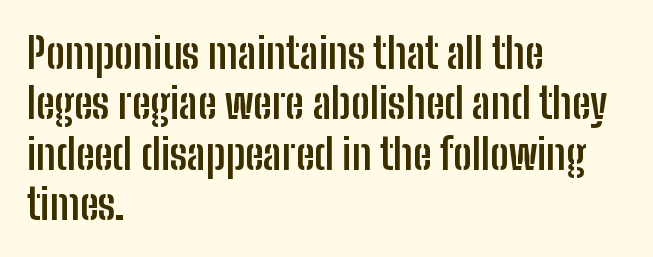
The image shows 42 px semibold, condensed sans-serif type, upright; set left-aligned, line spacing 1.2x, normal letter spacing, not underlined; low stroke contrast and a medium x-height.
